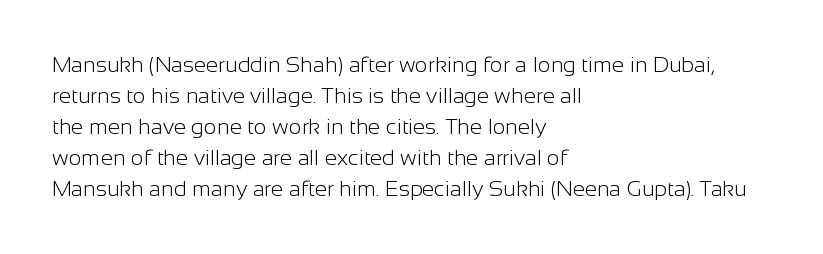
The image shows 22 px text type, upright; set left-aligned, normal line spacing (1.41x), normal letter spacing, not underlined.
